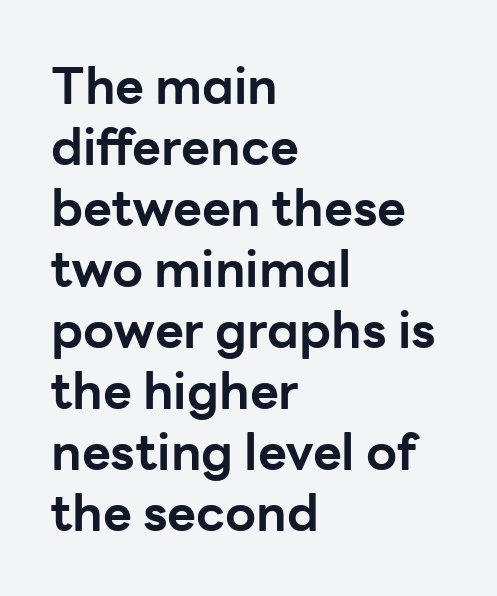
Q: Is the text bold? A: Yes.
Q: Is the text italic (slanted)? A: No, it is upright.
Q: Is the typeface a serif or a sans-serif typeface? A: Sans-serif.
Q: Is the text underlined? A: No.
Q: How is the paragraph aligned? A: Left-aligned.
Q: Is the spacing between letters normal or unusually wide? A: Normal.
Q: Width (condensed, normal, or wide)? A: Normal.
Q: Stroke contrast? A: Low.
Q: x-height? A: Medium.
Q: Monospaced? A: No.
